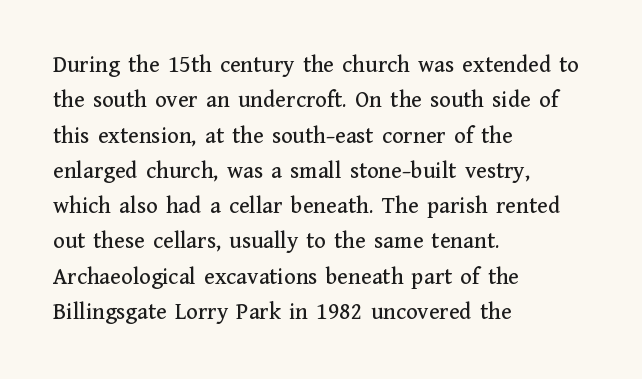
The image shows 24 px text type, upright; set left-aligned, normal line spacing (1.47x), normal letter spacing, not underlined.
